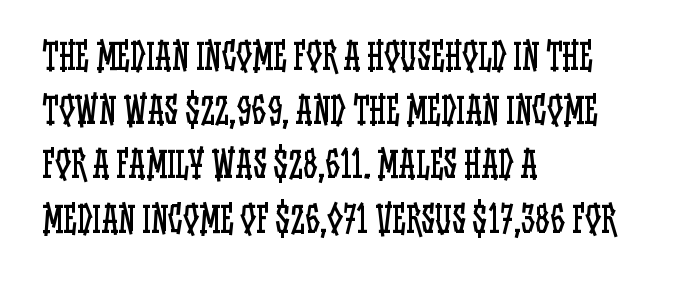
Q: Is the text bold? A: No.
Q: Is the text italic (slanted)? A: No, it is upright.
Q: Is the text underlined? A: No.
Q: How is the paragraph aligned? A: Left-aligned.
Q: Is the spacing between letters normal or unusually wide? A: Normal.
Q: Is the spacing between lines tight, normal or loose? A: Normal.
Q: Width (condensed, normal, or wide)? A: Condensed.
Q: Stroke contrast? A: Low.
Q: x-height? A: Large.
Q: Monospaced? A: No.
